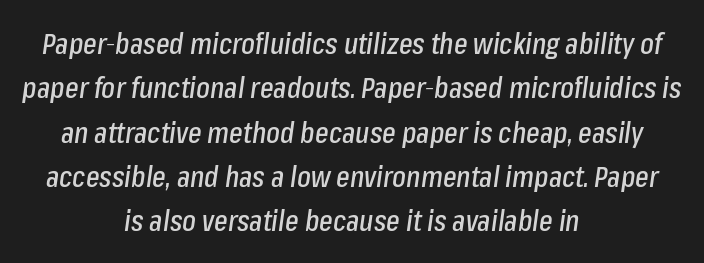
The image shows 29 px condensed type, italic (leaning right); set centered, normal line spacing (1.53x), normal letter spacing, not underlined; low stroke contrast and a medium x-height.
